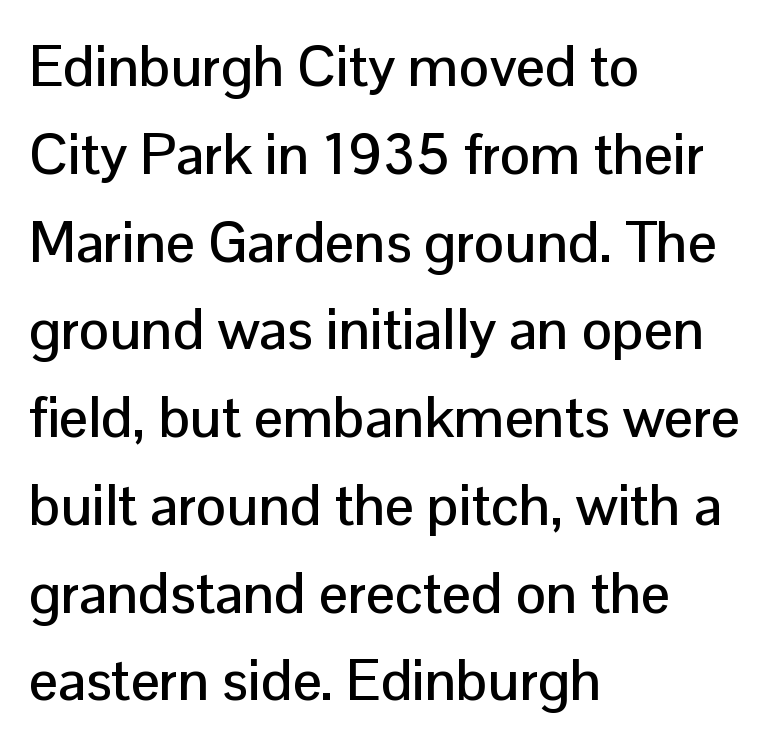
The image shows 57 px sans-serif type, upright; set left-aligned, normal line spacing (1.54x), normal letter spacing, not underlined; low stroke contrast and a medium x-height.
